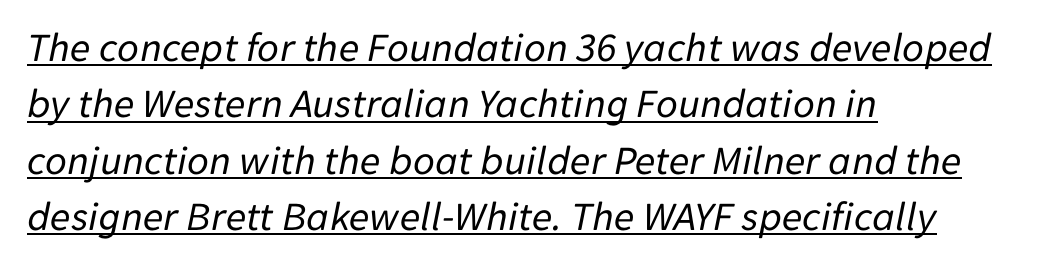
Compared with undecorated copy, this sample adds a rule below the words. A light-to-regular cut is what we see here. The rows are spaced the way most documents space them. Designer's note — italics engaged. Looks like regular typesetting: each glyph gets only the width it needs. This sample is left-justified, so line endings fall wherever the words run out.
